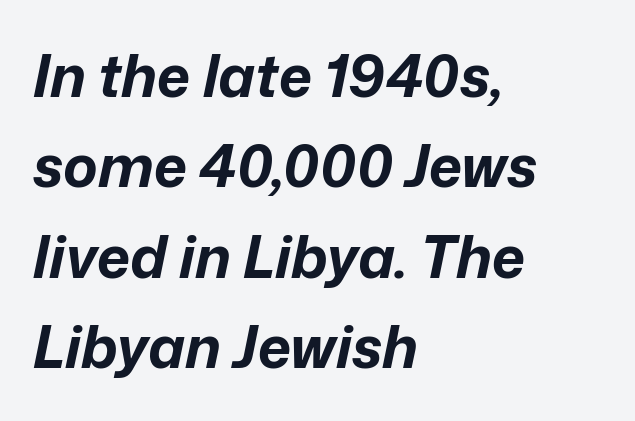
The image shows 58 px bold type, italic (leaning right); set left-aligned, normal line spacing (1.56x), normal letter spacing, not underlined; low stroke contrast and a medium x-height.
